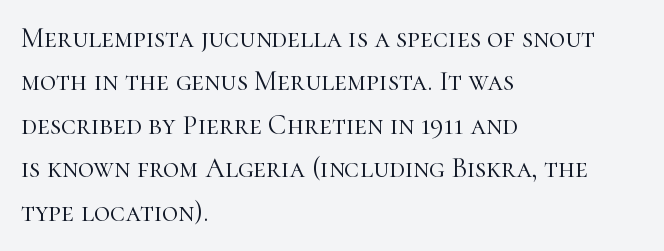
{"serif": "yes", "italic": "no", "bold": "no", "weight": "light", "width": "normal", "stroke_contrast": "high", "x_height": "medium", "monospaced": "no", "underline": "no", "align": "left", "line_spacing": "normal", "line_spacing_ratio": 1.55, "letter_spacing": "normal", "letter_spacing_em": 0.0, "glyph_px": 28}
